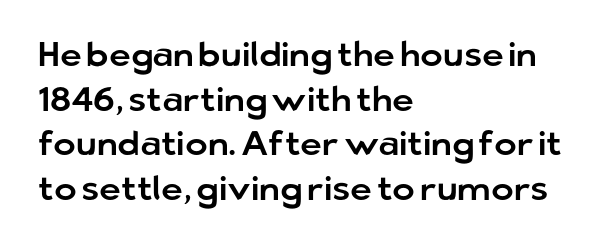
The image shows 34 px sans-serif type, upright; set left-aligned, normal line spacing (1.31x), normal letter spacing, not underlined; low stroke contrast and a medium x-height.
